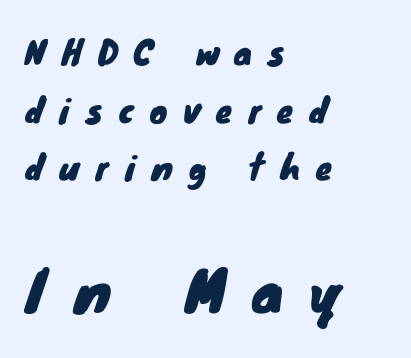
The image shows 57 px sans-serif type; set left-aligned, line spacing 1.75x, unusually wide letter spacing (+0.49 em), not underlined; the second (bottom) block is 1.73x larger; low stroke contrast and a small x-height.
